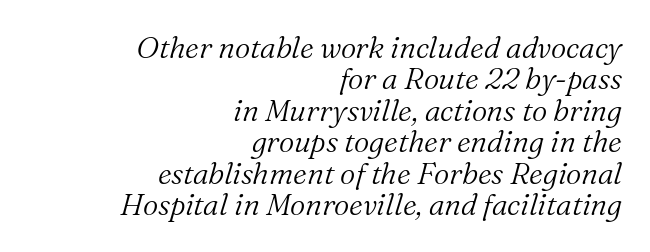
Q: Is the text bold? A: No.
Q: Is the text italic (slanted)? A: Yes, it leans right by about 16 degrees.
Q: Is the typeface a serif or a sans-serif typeface? A: Serif.
Q: Is the text underlined? A: No.
Q: How is the paragraph aligned? A: Right-aligned.
Q: Is the spacing between letters normal or unusually wide? A: Normal.
Q: Is the spacing between lines tight, normal or loose? A: Tight.
Q: Width (condensed, normal, or wide)? A: Normal.
Q: Stroke contrast? A: Medium.
Q: x-height? A: Medium.
Q: Monospaced? A: No.
